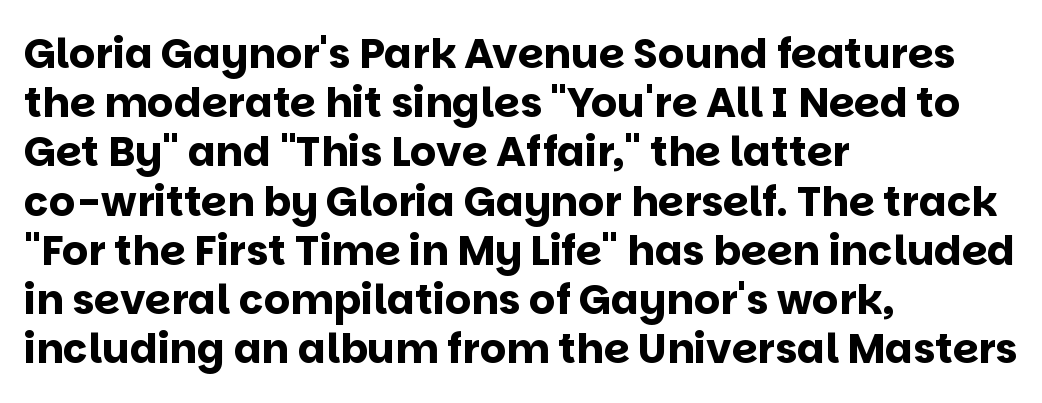
Q: Is the text bold? A: Yes.
Q: Is the text italic (slanted)? A: No, it is upright.
Q: Is the typeface a serif or a sans-serif typeface? A: Sans-serif.
Q: Is the text underlined? A: No.
Q: How is the paragraph aligned? A: Left-aligned.
Q: Is the spacing between letters normal or unusually wide? A: Normal.
Q: Width (condensed, normal, or wide)? A: Normal.
Q: Stroke contrast? A: Low.
Q: x-height? A: Large.
Q: Monospaced? A: No.
